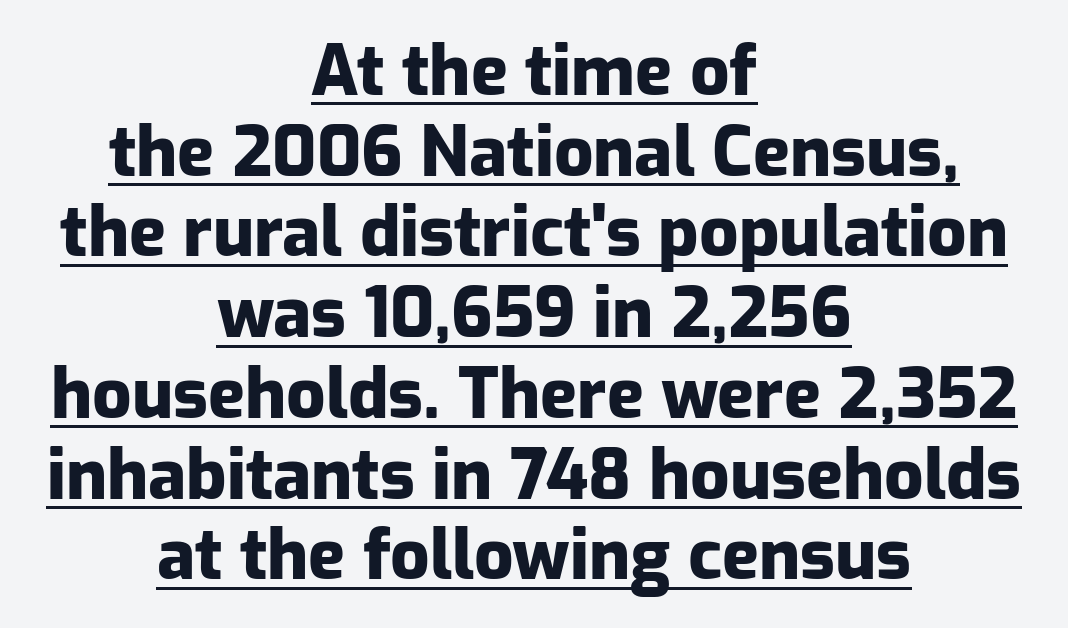
The text was rendered using a sans face with plain stroke endings. As a designer I'd log this as weight 700, bold. Casual observation: everything's sitting right in the middle. The line texture is even and compact thanks to regular tracking. Every stem runs plumb, perpendicular to the baseline. The words here are underlined.
